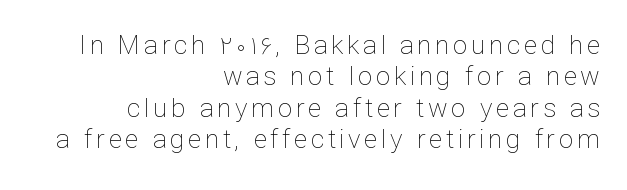
The image shows 26 px text type, upright; set right-aligned, line spacing 1.21x, not underlined.
